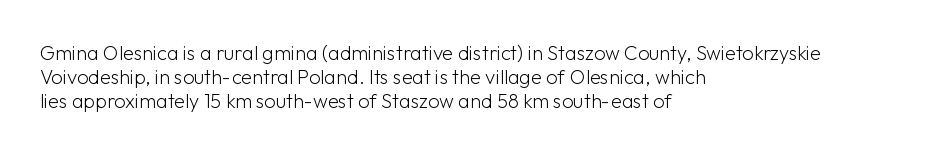
The image shows 20 px text type, upright; set left-aligned, line spacing 1.21x, normal letter spacing, not underlined.
